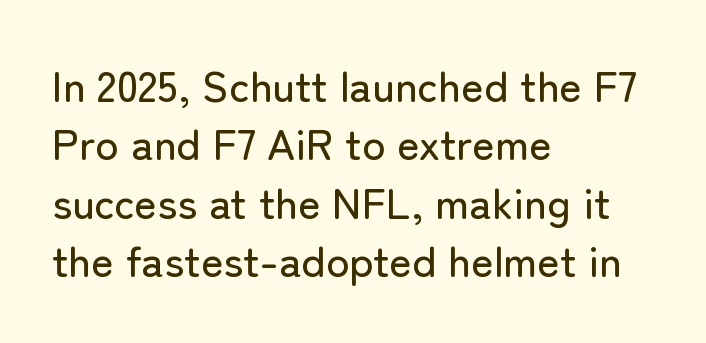
Does the type have serifs? No, each stem ends abruptly. This rendering uses left alignment, leaving the right contour irregular. Rule under the text: the space is simply empty. A typesetter would call this leading conventional body-copy spacing. Do the characters align in a grid? No, the font is proportional.
